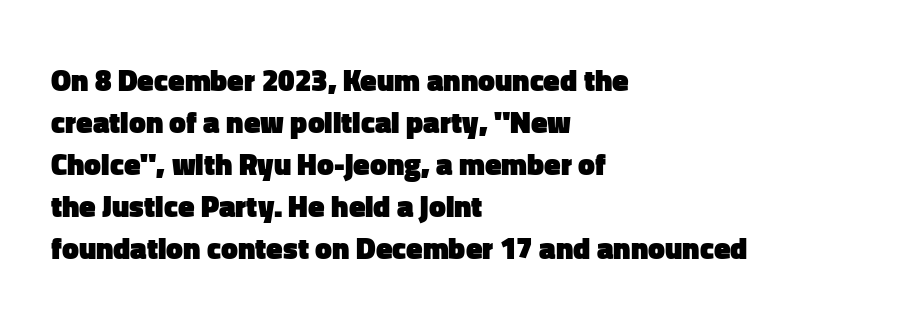
The typesetter chose a ragged-right arrangement here. Set as a true bold cut, around the 700 mark. Characters follow at the spacing the type designer built in. Looks like regular typesetting: each glyph gets only the width it needs. No feet cap the strokes, marking this as sans-serif type.
